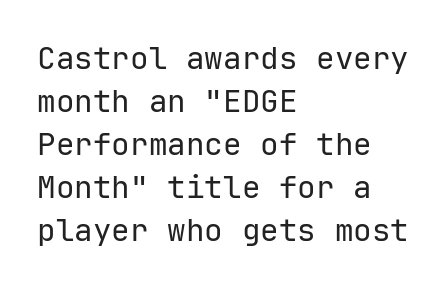
The image shows 31 px regular-weight sans-serif type, upright; set left-aligned, normal line spacing (1.39x), normal letter spacing, not underlined; low stroke contrast and a medium x-height.
